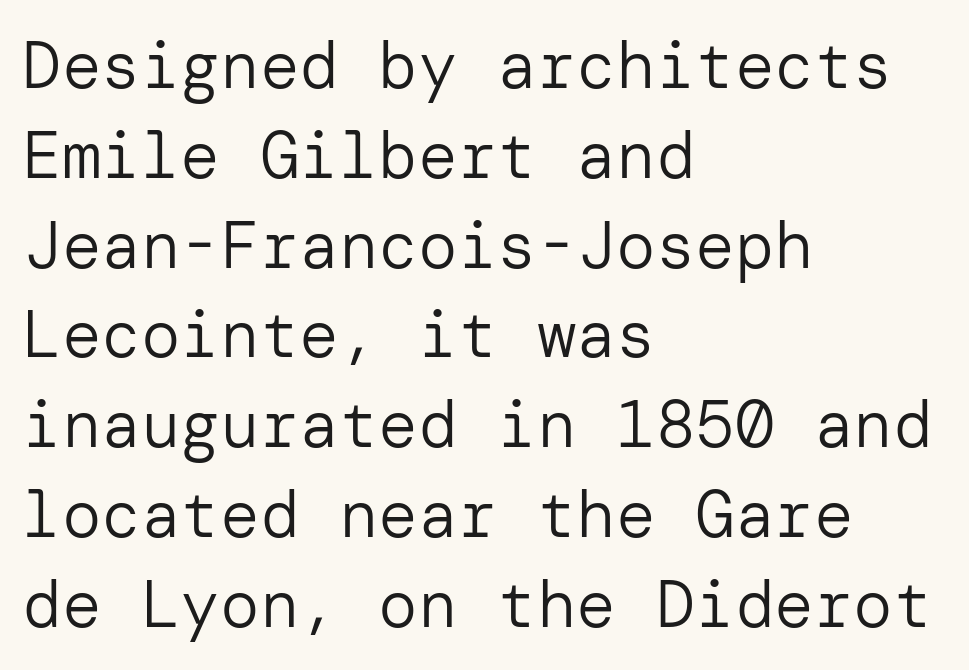
The image shows 66 px regular-weight sans-serif type, upright; set left-aligned, normal line spacing (1.36x), normal letter spacing, not underlined; low stroke contrast and a medium x-height.
